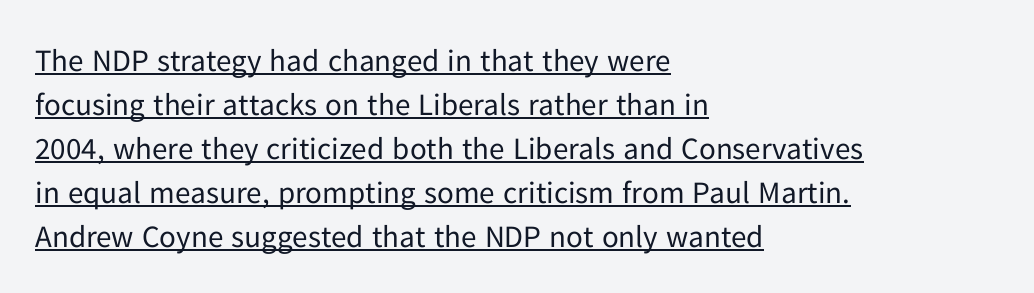
Q: Is the text bold? A: No.
Q: Is the text italic (slanted)? A: No, it is upright.
Q: Is the typeface a serif or a sans-serif typeface? A: Sans-serif.
Q: Is the text underlined? A: Yes.
Q: How is the paragraph aligned? A: Left-aligned.
Q: Is the spacing between letters normal or unusually wide? A: Normal.
Q: Is the spacing between lines tight, normal or loose? A: Normal.
Q: Width (condensed, normal, or wide)? A: Normal.
Q: Stroke contrast? A: Low.
Q: x-height? A: Medium.
Q: Monospaced? A: No.
